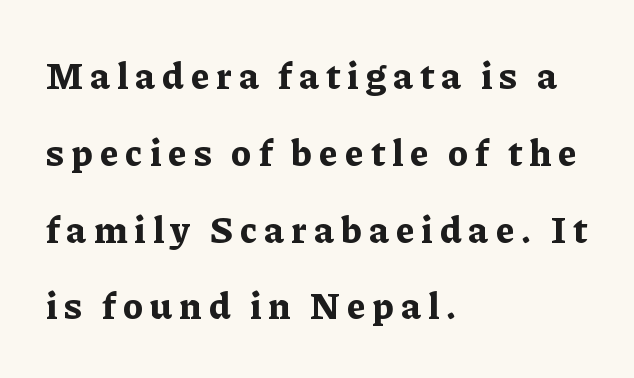
Q: Is the text bold? A: Yes.
Q: Is the text italic (slanted)? A: No, it is upright.
Q: Is the typeface a serif or a sans-serif typeface? A: Serif.
Q: Is the text underlined? A: No.
Q: How is the paragraph aligned? A: Left-aligned.
Q: Is the spacing between lines tight, normal or loose? A: Loose.
Q: Width (condensed, normal, or wide)? A: Normal.
Q: Stroke contrast? A: Low.
Q: x-height? A: Medium.
Q: Monospaced? A: No.
